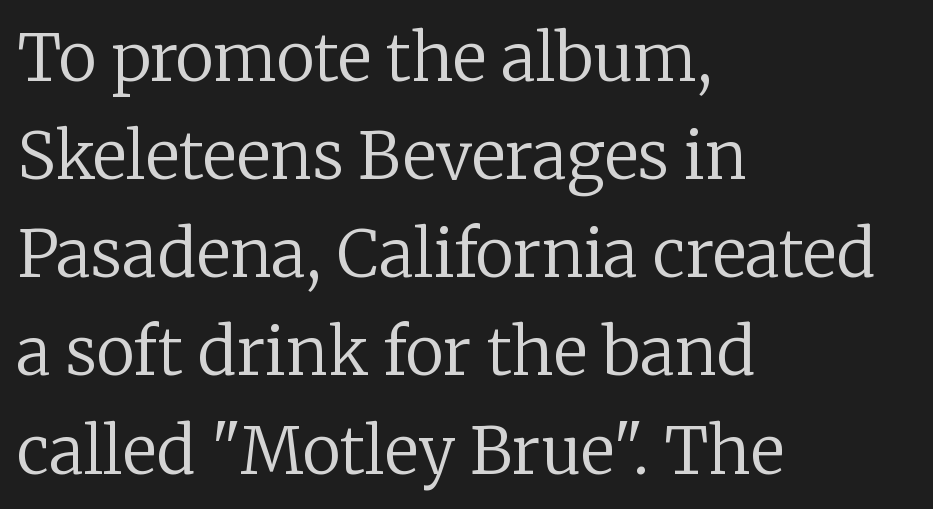
The image shows 65 px regular-weight serif type, upright; set left-aligned, normal line spacing (1.51x), normal letter spacing, not underlined; low stroke contrast and a medium x-height.
